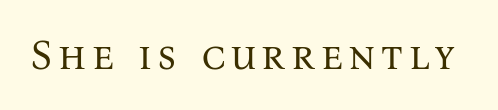
Q: Is the text bold? A: No.
Q: Is the text italic (slanted)? A: No, it is upright.
Q: Is the typeface a serif or a sans-serif typeface? A: Serif.
Q: Is the text underlined? A: No.
Q: Width (condensed, normal, or wide)? A: Normal.
Q: Stroke contrast? A: Medium.
Q: x-height? A: Medium.
Q: Monospaced? A: No.
